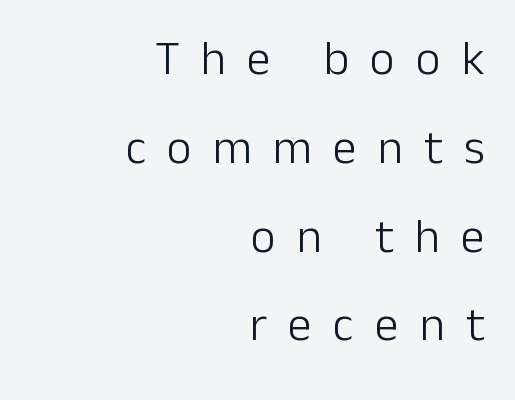
The image shows 48 px light sans-serif type, upright; set right-aligned, line spacing 1.85x, unusually wide letter spacing (+0.44 em), not underlined; low stroke contrast and a medium x-height.
